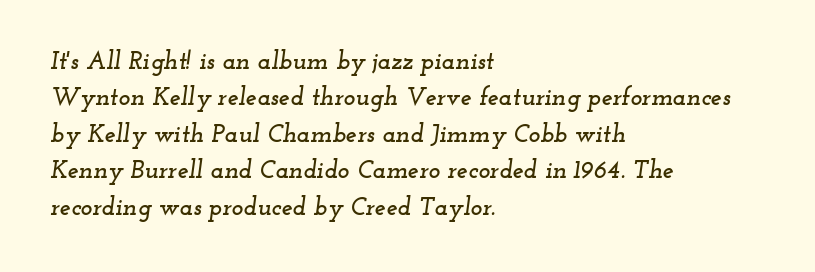
{"italic": "yes", "lean": "right", "slant_degrees": 12, "underline": "no", "align": "left", "line_spacing": "normal", "line_spacing_ratio": 1.46, "letter_spacing": "normal", "letter_spacing_em": 0.0, "glyph_px": 25}
